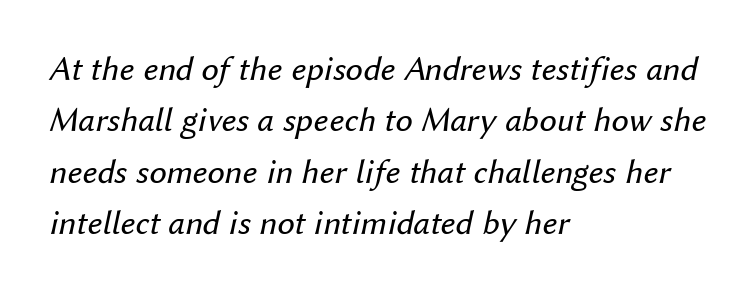
Q: Is the text bold? A: No.
Q: Is the text italic (slanted)? A: Yes, it leans right by about 12 degrees.
Q: Is the text underlined? A: No.
Q: How is the paragraph aligned? A: Left-aligned.
Q: Is the spacing between letters normal or unusually wide? A: Normal.
Q: Is the spacing between lines tight, normal or loose? A: Normal.
Q: Width (condensed, normal, or wide)? A: Normal.
Q: Stroke contrast? A: Medium.
Q: x-height? A: Medium.
Q: Monospaced? A: No.
